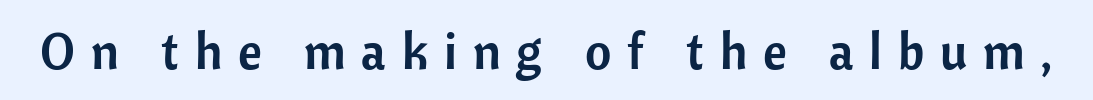
{"serif": "no", "italic": "no", "width": "normal", "stroke_contrast": "low", "x_height": "medium", "monospaced": "no", "underline": "no", "letter_spacing": "wide", "letter_spacing_em": 0.31, "glyph_px": 51}
